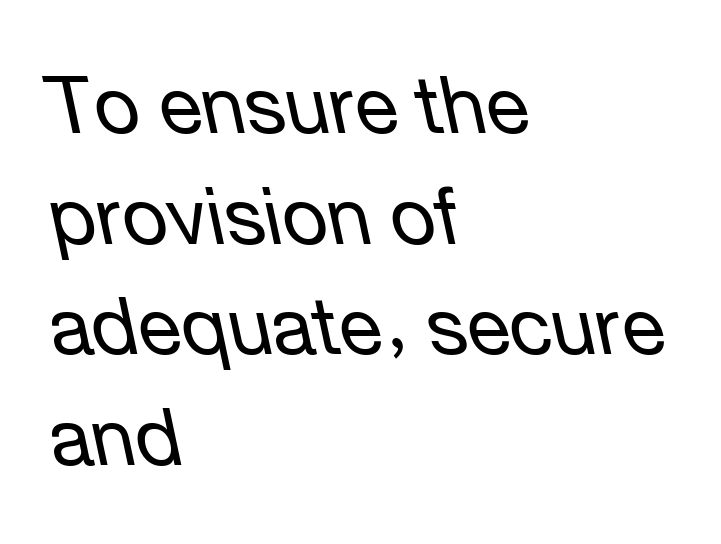
Q: Is the text bold? A: No.
Q: Is the text italic (slanted)? A: Yes, it leans left by about 12 degrees.
Q: Is the text underlined? A: No.
Q: How is the paragraph aligned? A: Left-aligned.
Q: Is the spacing between letters normal or unusually wide? A: Normal.
Q: Is the spacing between lines tight, normal or loose? A: Normal.
Q: Width (condensed, normal, or wide)? A: Normal.
Q: Stroke contrast? A: Low.
Q: x-height? A: Medium.
Q: Monospaced? A: No.
